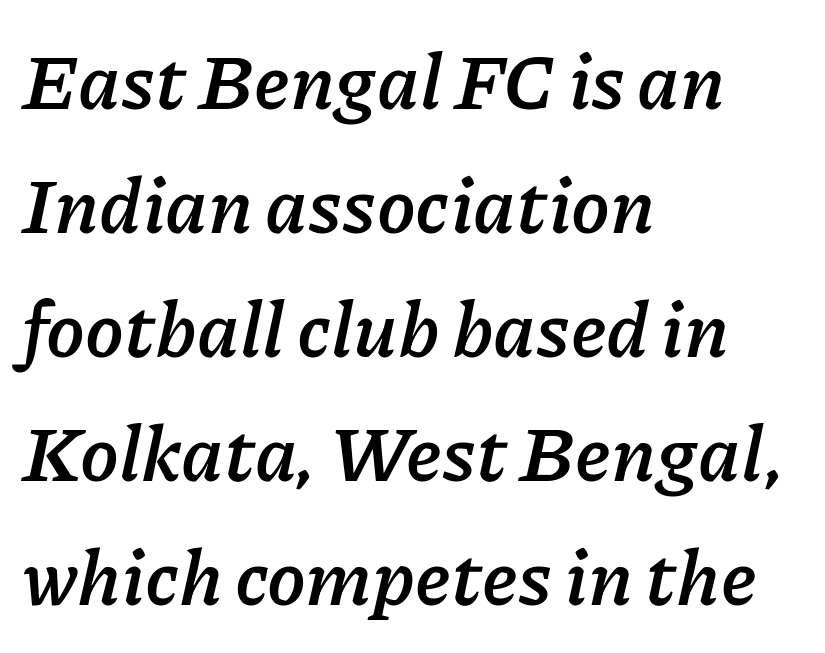
One-word summary of the alignment: left. Glance below the letters and you will spot only blank space. Here the glyphs are tracked normally, forming tight word shapes. Regular leading. Does the lettering tilt? It does — this is italic. The passage shown is emphatically bold.
